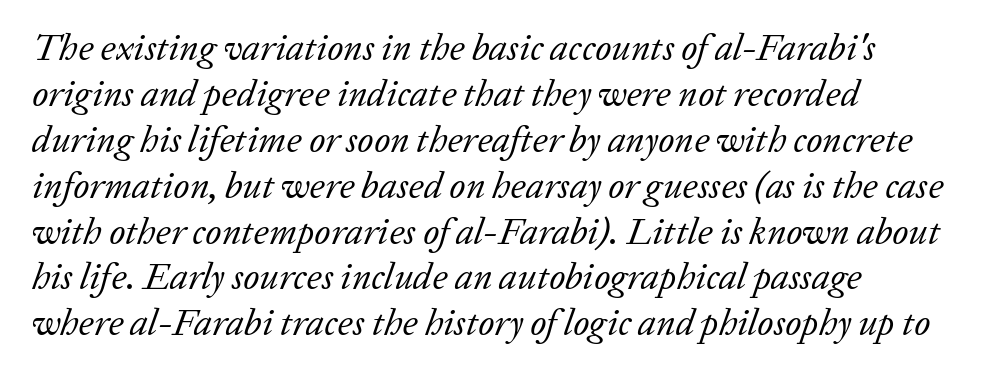
{"serif": "yes", "italic": "yes", "lean": "right", "slant_degrees": 20, "bold": "no", "weight": "regular", "width": "normal", "stroke_contrast": "low", "x_height": "medium", "monospaced": "no", "underline": "no", "align": "left", "line_spacing_ratio": 1.24, "letter_spacing": "normal", "letter_spacing_em": 0.0, "glyph_px": 37}
